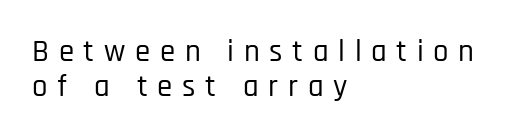
Grotesque or geometric, the face here clearly has no serifs. Type without underlining. All the whitespace from short lines collects on the right. Quick note: not italic, upright. Character widths vary here, with narrow letters taking less room than wide ones.
